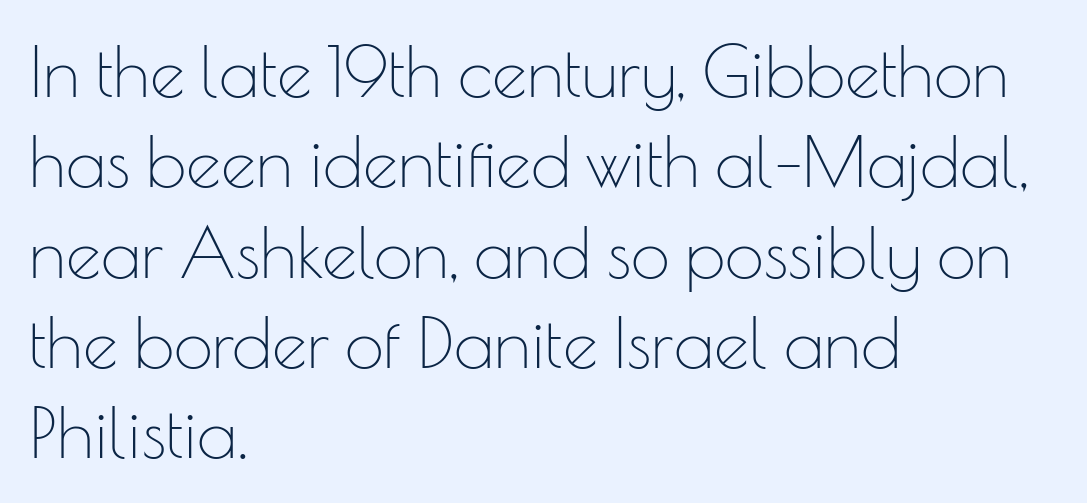
The image shows 70 px thin sans-serif type, upright; set left-aligned, normal line spacing (1.29x), normal letter spacing, not underlined; low stroke contrast and a small x-height.
